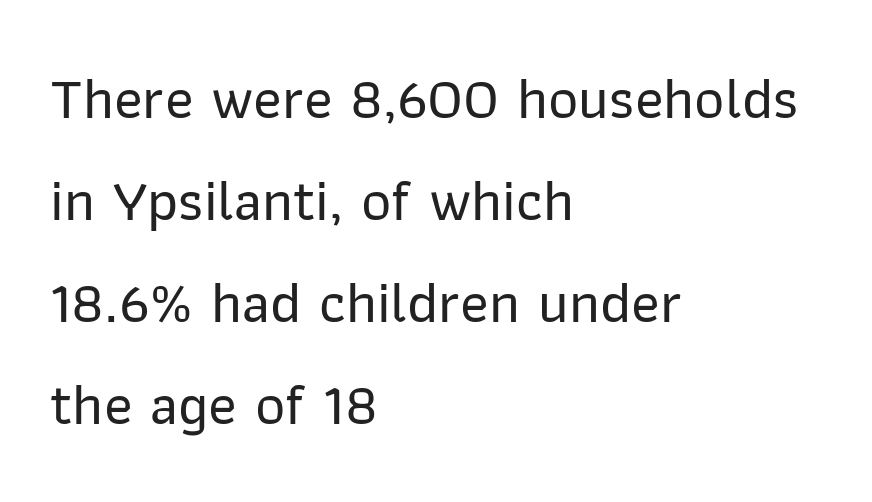
{"serif": "no", "italic": "no", "width": "normal", "stroke_contrast": "low", "x_height": "medium", "monospaced": "no", "underline": "no", "align": "left", "line_spacing_ratio": 1.73, "letter_spacing": "normal", "letter_spacing_em": 0.0, "glyph_px": 59}
